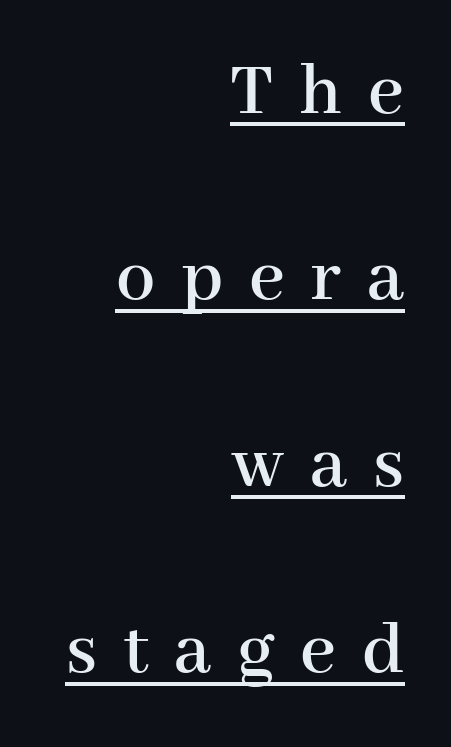
Q: Is the text italic (slanted)? A: No, it is upright.
Q: Is the typeface a serif or a sans-serif typeface? A: Serif.
Q: Is the text underlined? A: Yes.
Q: How is the paragraph aligned? A: Right-aligned.
Q: Is the spacing between letters normal or unusually wide? A: Unusually wide.
Q: Is the spacing between lines tight, normal or loose? A: Loose.
Q: Width (condensed, normal, or wide)? A: Normal.
Q: Stroke contrast? A: High.
Q: x-height? A: Medium.
Q: Monospaced? A: No.
